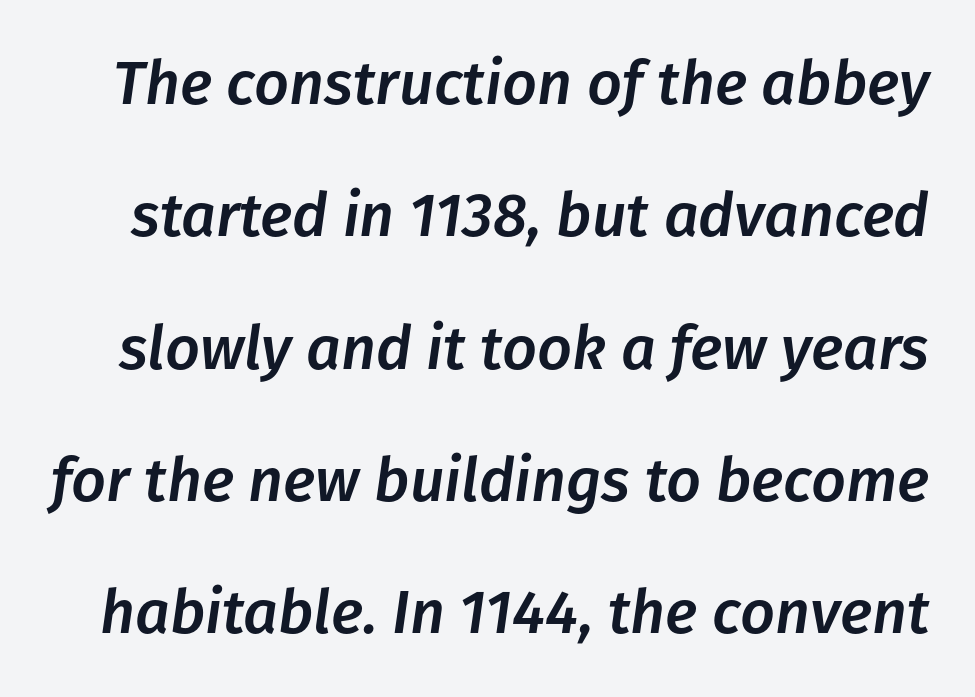
Q: Is the text italic (slanted)? A: Yes, it leans right by about 8 degrees.
Q: Is the text underlined? A: No.
Q: Is the spacing between letters normal or unusually wide? A: Normal.
Q: Is the spacing between lines tight, normal or loose? A: Loose.
Q: Width (condensed, normal, or wide)? A: Normal.
Q: Stroke contrast? A: Low.
Q: x-height? A: Medium.
Q: Monospaced? A: No.
